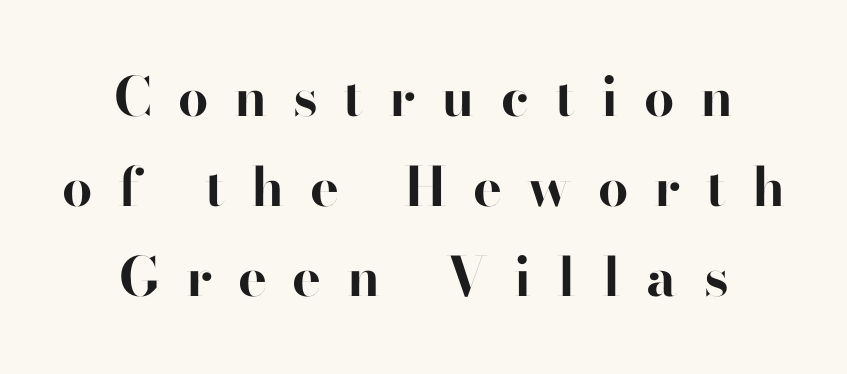
The words here are not underlined. What kind of face is this? One without serifs — a sans. The face used here is rendered with a markedly widened letterfit. The axis of the letterforms is exactly vertical.
